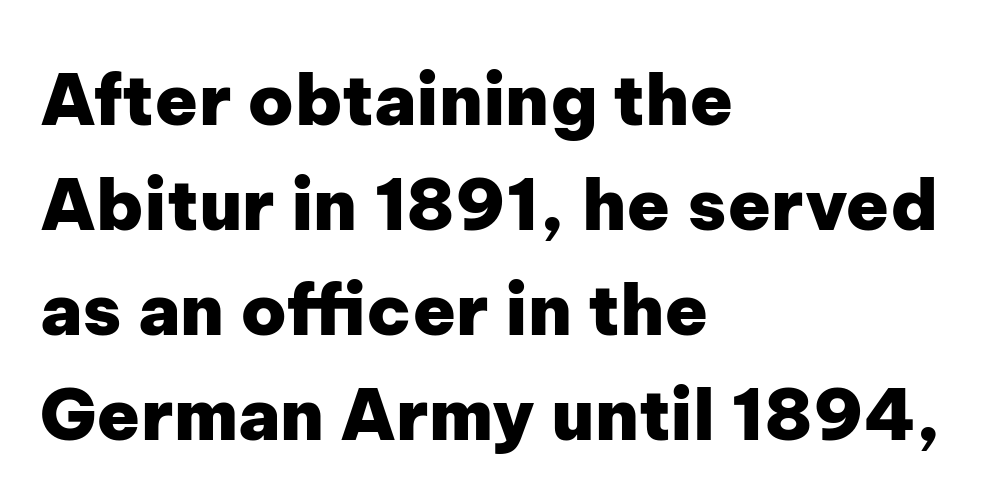
{"serif": "no", "italic": "no", "bold": "yes", "weight": "heavy", "width": "normal", "stroke_contrast": "low", "x_height": "medium", "monospaced": "no", "underline": "no", "align": "left", "line_spacing": "normal", "line_spacing_ratio": 1.48, "letter_spacing": "normal", "letter_spacing_em": 0.0, "glyph_px": 71}
